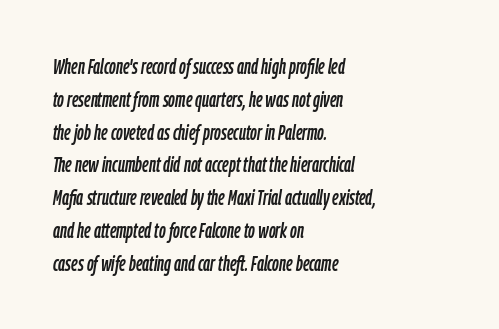
Each word holds together tightly as a unit, with standard inter-letter gaps. Just letters on the line, the space beneath them empty. Leftover space on each line is placed entirely after the last word. Students, observe: this is what conventionally led text looks like. Slanted lettering throughout.
